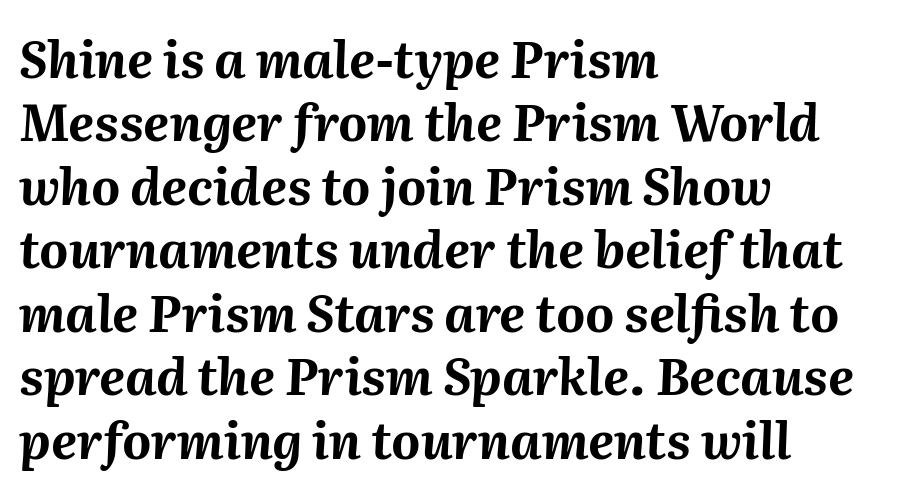
The image shows 50 px bold type, italic (leaning right); set left-aligned, normal line spacing (1.27x), normal letter spacing, not underlined; medium stroke contrast and a medium x-height.
